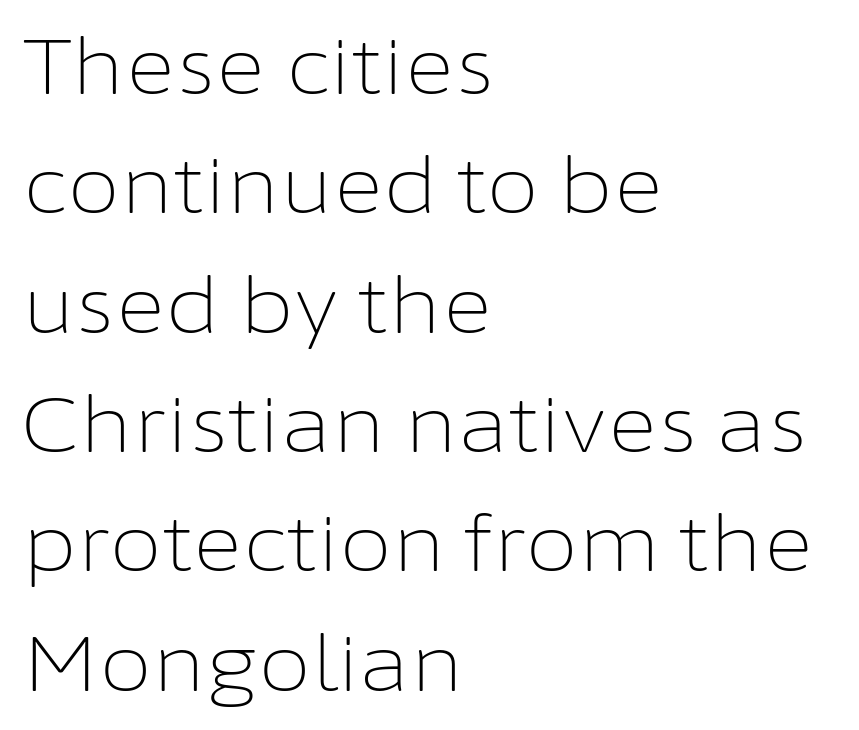
Each word holds together tightly as a unit, with standard inter-letter gaps. Regarding serifs, this sample does without them. These lines sit exactly where default settings would place them. The foot of each line stays bare and open. The face used here is proportionally spaced, like ordinary book or web type. Casual observation: everything's shoved over to the left.
